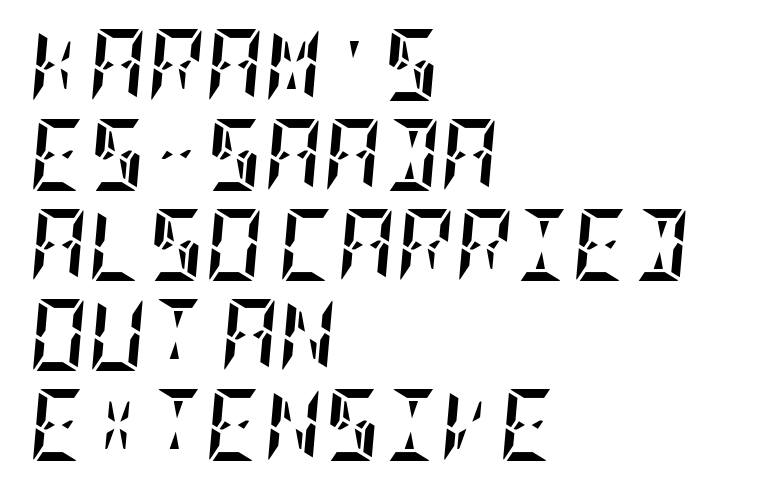
Q: Is the text bold? A: Yes.
Q: Is the text italic (slanted)? A: Yes, it leans right by about 5 degrees.
Q: Is the text underlined? A: No.
Q: How is the paragraph aligned? A: Left-aligned.
Q: Is the spacing between letters normal or unusually wide? A: Normal.
Q: Is the spacing between lines tight, normal or loose? A: Normal.
Q: Width (condensed, normal, or wide)? A: Condensed.
Q: Stroke contrast? A: Low.
Q: x-height? A: Large.
